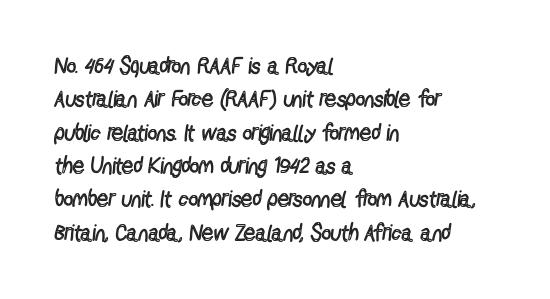
Q: Is the text bold? A: No.
Q: Is the text underlined? A: No.
Q: How is the paragraph aligned? A: Left-aligned.
Q: Is the spacing between letters normal or unusually wide? A: Normal.
Q: Is the spacing between lines tight, normal or loose? A: Normal.
